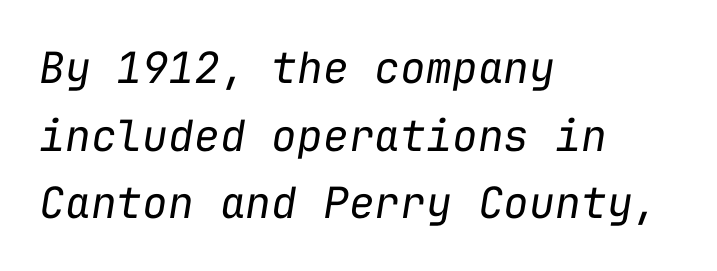
The image shows 43 px regular-weight type, italic (leaning right), monospaced; set left-aligned, normal line spacing (1.57x), normal letter spacing, not underlined; low stroke contrast and a medium x-height.
